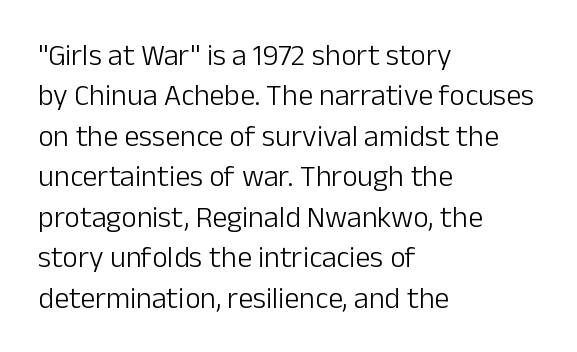
The passage shown is not bold in any degree. Upright lettering throughout. In terms of letterform style, serifs are entirely absent. Here the designer chose a conventional face with non-uniform glyph widths.
